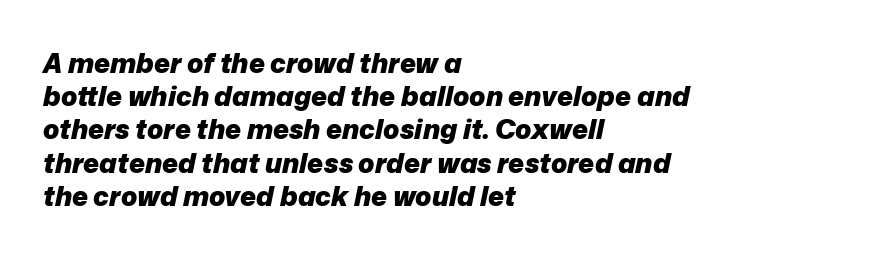
The image shows 27 px bold type, italic (leaning right); set left-aligned, line spacing 1.23x, normal letter spacing, not underlined.
